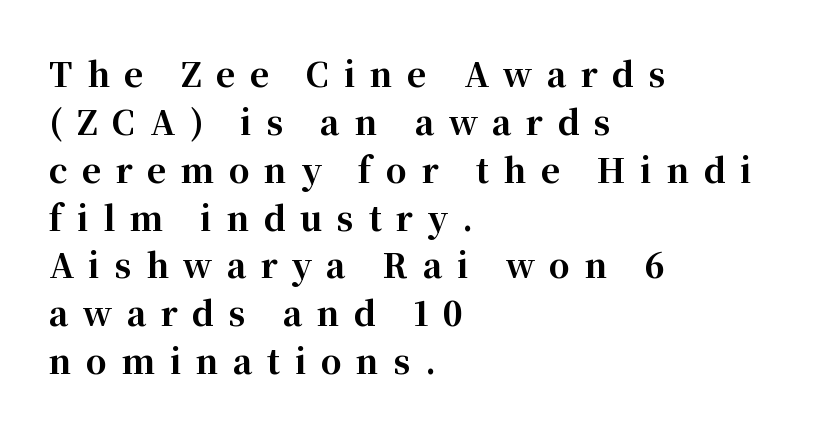
The type family on display is of the serif kind. These lines are rendered in a variable-pitch font. Reading down the column, the eye jumps a familiar distance to each next line. Plain, unruled lines of type.
